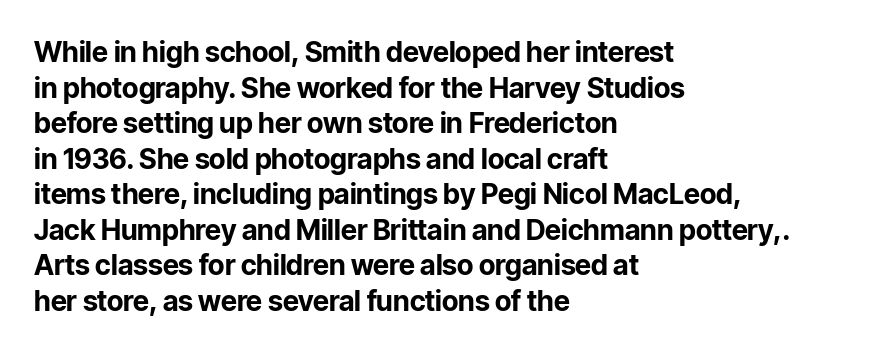
These lines sit exactly where default settings would place them. Designer's note — italics off, roman on. These lines are composed in type without serifs. Typographic density is high because the face is bold. Honestly, there is no underline to notice here at all.
